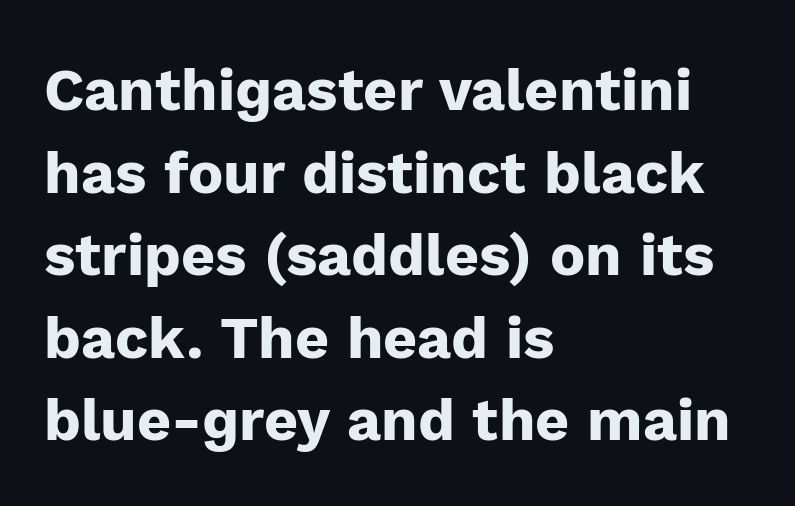
Think of a printed novel: that variable character pitch is what you see here. The space beneath each line is pristine and unruled. Caption: bold face, heavy strokes. You can tell from the bare stems that sans-serif type was used. Is there any slant? The stems are plumb. One glance says typical: line gaps are just what's usual.
